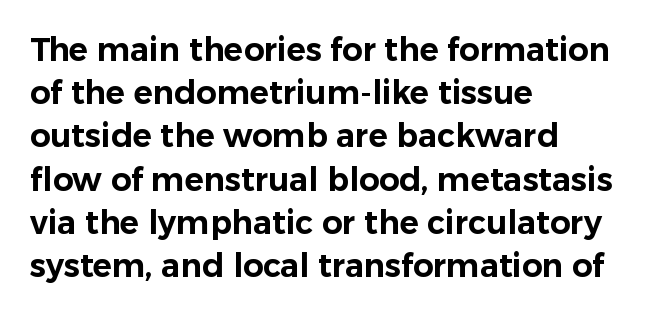
{"serif": "no", "italic": "no", "width": "normal", "stroke_contrast": "low", "x_height": "medium", "monospaced": "no", "underline": "no", "align": "left", "line_spacing": "normal", "line_spacing_ratio": 1.35, "letter_spacing": "normal", "letter_spacing_em": 0.0, "glyph_px": 32}
